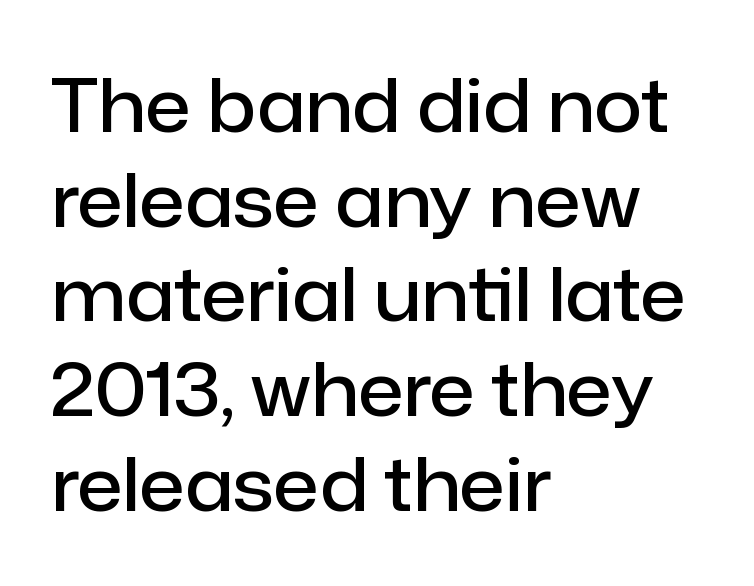
The image shows 74 px semibold sans-serif type, upright; set left-aligned, normal line spacing (1.28x), normal letter spacing, not underlined; low stroke contrast and a medium x-height.
